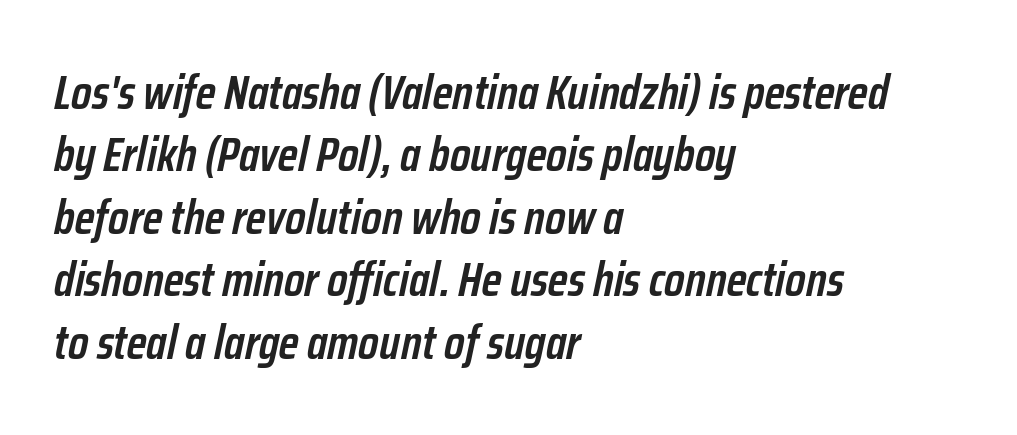
The image shows 48 px semibold, condensed type, italic (leaning right); set left-aligned, normal line spacing (1.3x), normal letter spacing, not underlined; low stroke contrast and a medium x-height.
